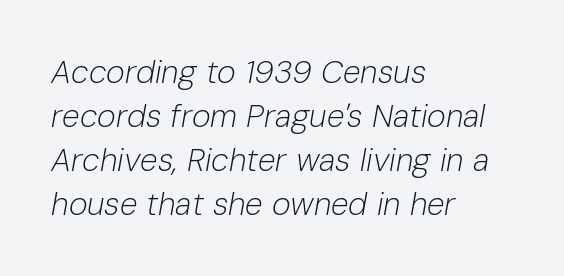
Q: Is the text bold? A: No.
Q: Is the text italic (slanted)? A: Yes, it leans right by about 10 degrees.
Q: Is the text underlined? A: No.
Q: How is the paragraph aligned? A: Left-aligned.
Q: Is the spacing between letters normal or unusually wide? A: Normal.
Q: Is the spacing between lines tight, normal or loose? A: Normal.
Q: Width (condensed, normal, or wide)? A: Normal.
Q: Stroke contrast? A: Low.
Q: x-height? A: Medium.
Q: Monospaced? A: No.
